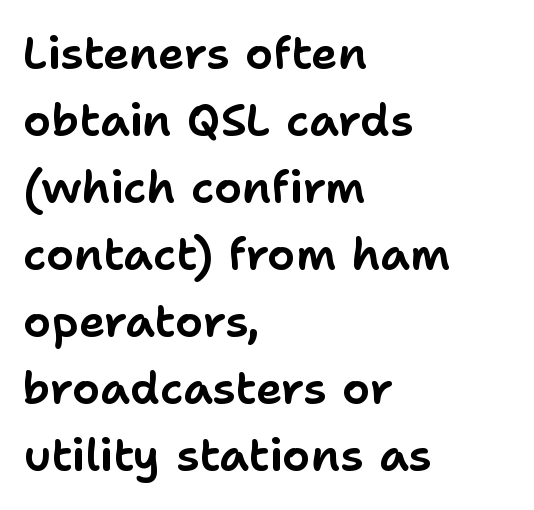
The image shows 45 px sans-serif type, upright; set left-aligned, normal line spacing (1.49x), normal letter spacing, not underlined; low stroke contrast and a medium x-height.
